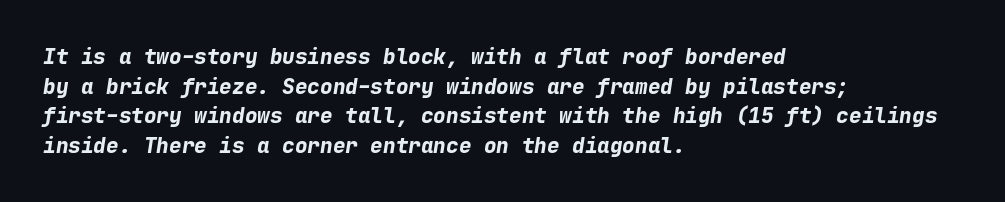
The image shows 21 px bold type, italic (leaning right); set left-aligned, normal line spacing (1.41x), normal letter spacing, not underlined.
